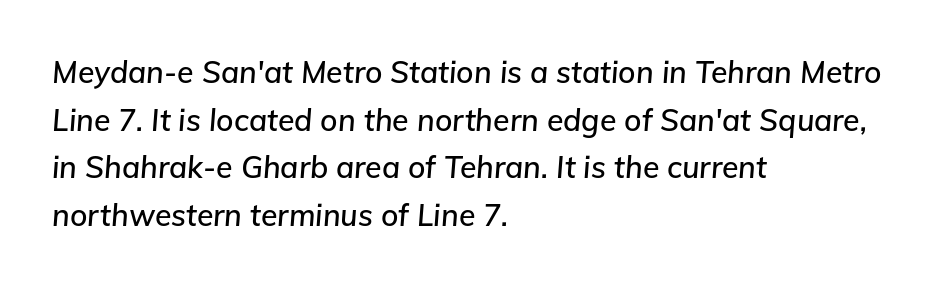
Does the copy run flush right? No — it runs flush left. Underlining? Definitely not there. Every character sits at an angle, as italics do. Horizontal bands of white between lines are of average thickness. A typesetter would call this proportional, since set widths differ per character.
